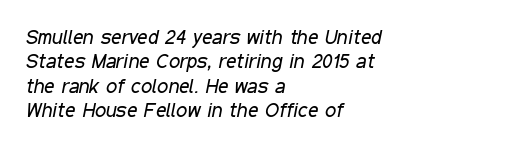
{"italic": "yes", "lean": "right", "slant_degrees": 11, "bold": "no", "underline": "no", "align": "left", "line_spacing_ratio": 1.22, "letter_spacing": "normal", "letter_spacing_em": 0.0, "glyph_px": 20}
